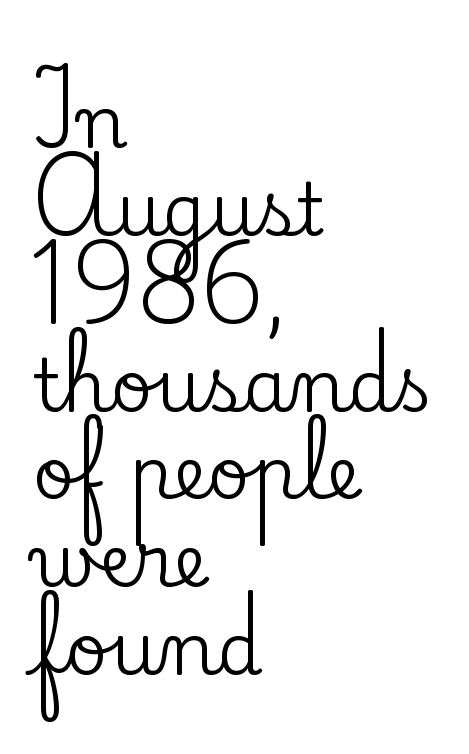
{"serif": "yes", "italic": "no", "width": "normal", "stroke_contrast": "low", "x_height": "small", "monospaced": "no", "underline": "no", "align": "left", "line_spacing_ratio": 1.22, "letter_spacing": "normal", "letter_spacing_em": 0.0, "glyph_px": 72}
